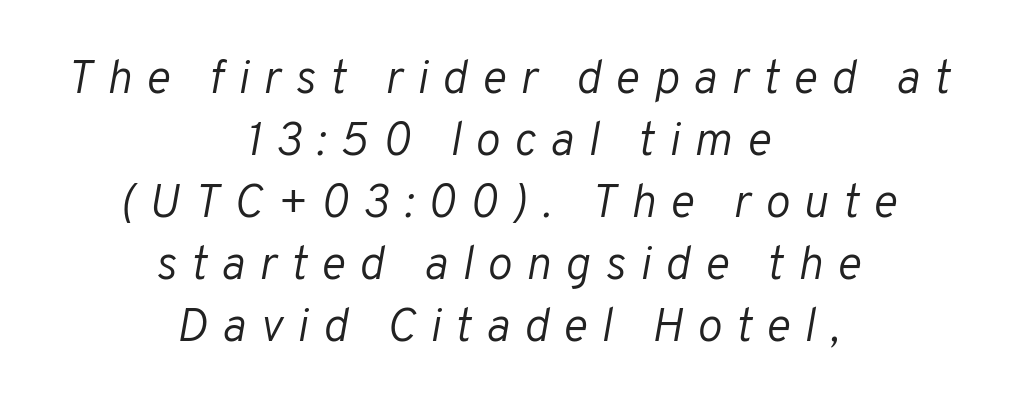
The image shows 47 px light type, italic (leaning right); set centered, normal line spacing (1.32x), unusually wide letter spacing (+0.3 em), not underlined; low stroke contrast and a medium x-height.
